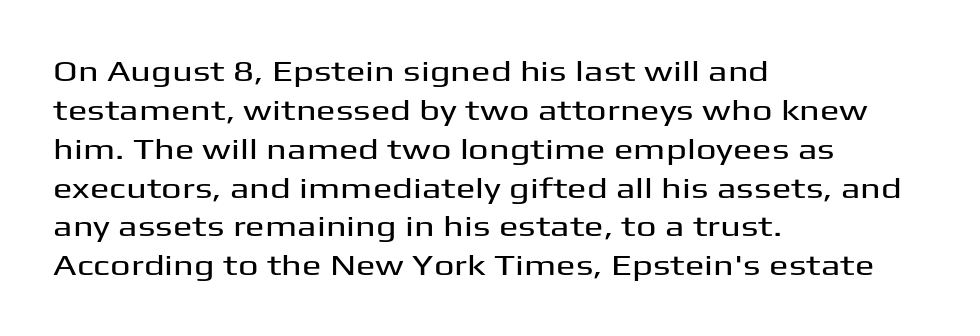
Q: Is the text italic (slanted)? A: No, it is upright.
Q: Is the typeface a serif or a sans-serif typeface? A: Sans-serif.
Q: Is the text underlined? A: No.
Q: How is the paragraph aligned? A: Left-aligned.
Q: Is the spacing between letters normal or unusually wide? A: Normal.
Q: Is the spacing between lines tight, normal or loose? A: Normal.
Q: Width (condensed, normal, or wide)? A: Wide.
Q: Stroke contrast? A: Medium.
Q: x-height? A: Medium.
Q: Monospaced? A: No.
